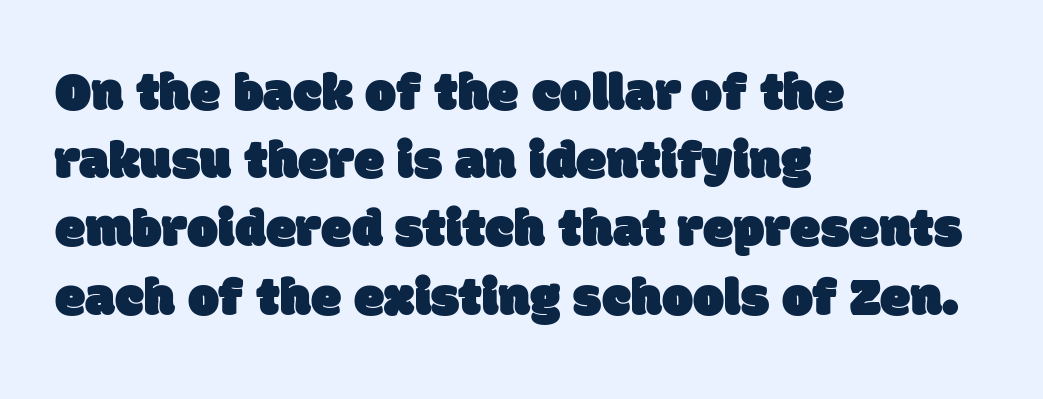
{"serif": "no", "width": "normal", "stroke_contrast": "low", "x_height": "large", "monospaced": "no", "underline": "no", "align": "left", "line_spacing_ratio": 1.24, "letter_spacing": "normal", "letter_spacing_em": 0.0, "glyph_px": 55}
